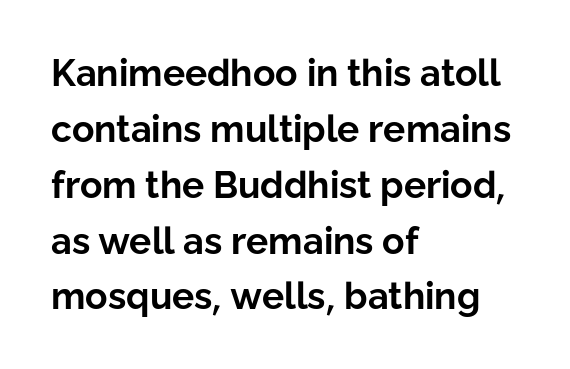
{"serif": "no", "italic": "no", "bold": "yes", "weight": "bold", "width": "normal", "stroke_contrast": "low", "x_height": "medium", "monospaced": "no", "underline": "no", "align": "left", "line_spacing": "normal", "line_spacing_ratio": 1.51, "letter_spacing": "normal", "letter_spacing_em": 0.0, "glyph_px": 37}
